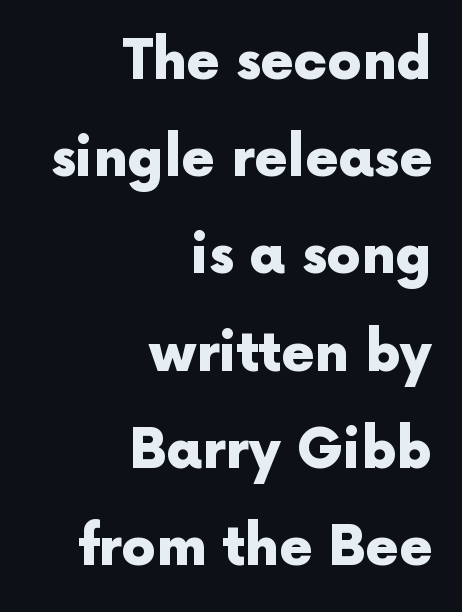
{"serif": "no", "italic": "no", "bold": "yes", "weight": "heavy", "width": "normal", "x_height": "medium", "monospaced": "no", "underline": "no", "align": "right", "line_spacing_ratio": 1.8, "letter_spacing": "normal", "letter_spacing_em": 0.0, "glyph_px": 54}
